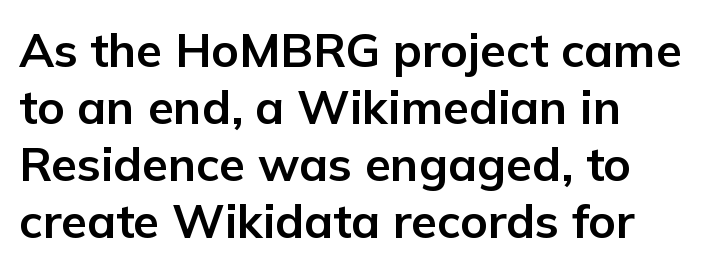
{"serif": "no", "italic": "no", "bold": "yes", "weight": "bold", "width": "normal", "stroke_contrast": "low", "x_height": "medium", "monospaced": "no", "underline": "no", "align": "left", "line_spacing_ratio": 1.21, "letter_spacing": "normal", "letter_spacing_em": 0.0, "glyph_px": 47}
